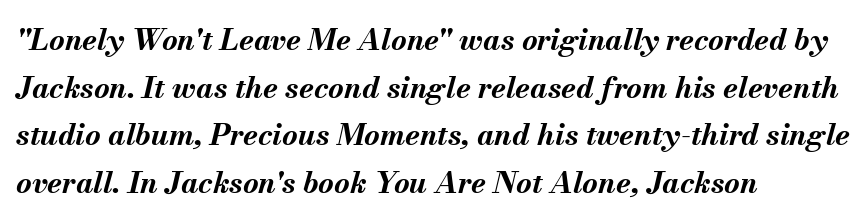
Q: Is the text bold? A: Yes.
Q: Is the text italic (slanted)? A: Yes, it leans right by about 13 degrees.
Q: Is the text underlined? A: No.
Q: How is the paragraph aligned? A: Left-aligned.
Q: Is the spacing between letters normal or unusually wide? A: Normal.
Q: Is the spacing between lines tight, normal or loose? A: Normal.
Q: Width (condensed, normal, or wide)? A: Normal.
Q: Stroke contrast? A: Medium.
Q: x-height? A: Small.
Q: Monospaced? A: No.
